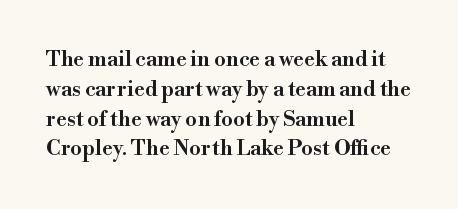
The image shows 21 px text type, upright; set left-aligned, normal line spacing (1.42x), normal letter spacing, not underlined.
